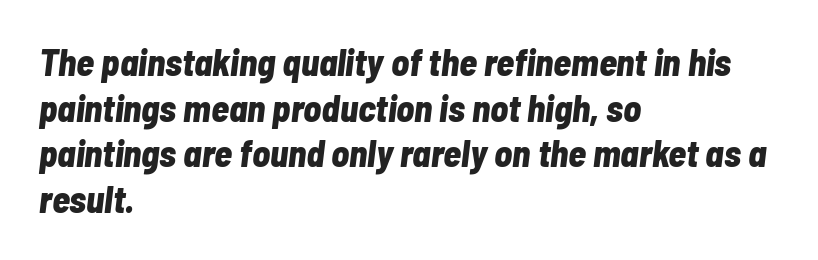
Q: Is the text bold? A: Yes.
Q: Is the text italic (slanted)? A: Yes, it leans right by about 7 degrees.
Q: Is the text underlined? A: No.
Q: How is the paragraph aligned? A: Left-aligned.
Q: Is the spacing between letters normal or unusually wide? A: Normal.
Q: Width (condensed, normal, or wide)? A: Condensed.
Q: Stroke contrast? A: Low.
Q: x-height? A: Medium.
Q: Monospaced? A: No.
